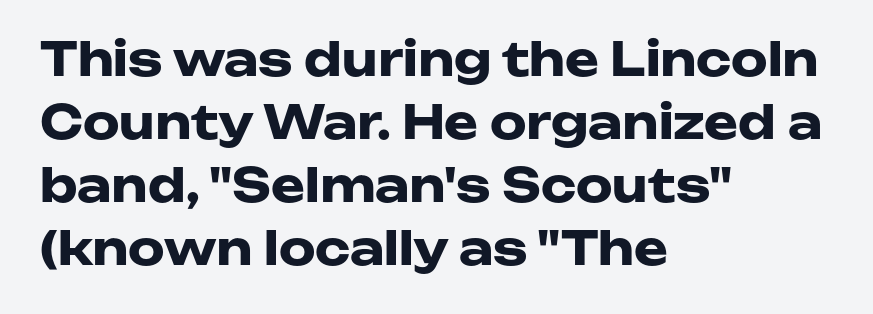
Q: Is the text bold? A: Yes.
Q: Is the text italic (slanted)? A: No, it is upright.
Q: Is the typeface a serif or a sans-serif typeface? A: Sans-serif.
Q: Is the text underlined? A: No.
Q: How is the paragraph aligned? A: Left-aligned.
Q: Is the spacing between letters normal or unusually wide? A: Normal.
Q: Is the spacing between lines tight, normal or loose? A: Normal.
Q: Width (condensed, normal, or wide)? A: Wide.
Q: Stroke contrast? A: Low.
Q: x-height? A: Medium.
Q: Monospaced? A: No.
